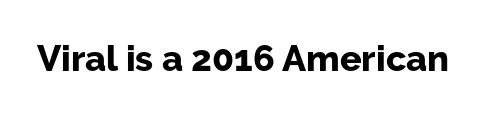
The image shows 36 px bold sans-serif type, upright; set normal letter spacing, not underlined; low stroke contrast and a medium x-height.
